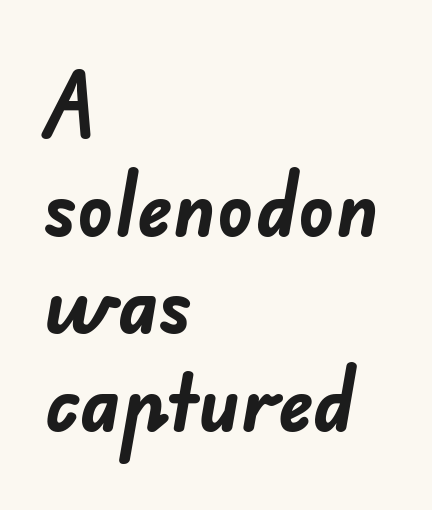
The image shows 74 px bold sans-serif type; set left-aligned, normal line spacing (1.32x), normal letter spacing, not underlined; low stroke contrast and a small x-height.
